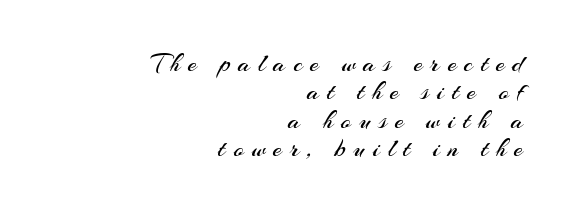
Q: Is the text bold? A: No.
Q: Is the text italic (slanted)? A: Yes.
Q: Is the text underlined? A: No.
Q: How is the paragraph aligned? A: Right-aligned.
Q: Is the spacing between letters normal or unusually wide? A: Unusually wide.
Q: Is the spacing between lines tight, normal or loose? A: Tight.
